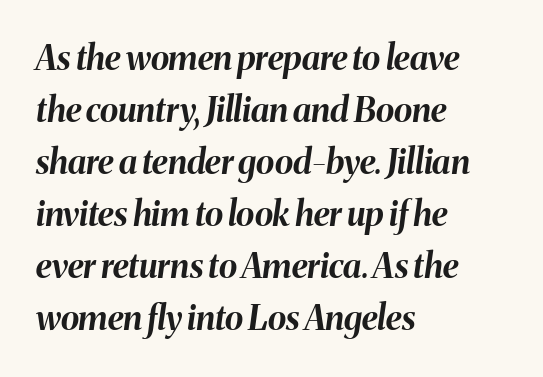
The compositor pushed each line to the left boundary. Heft: maximum for text — a bold. Do the characters align in a grid? No, the font is proportional. The letterforms sit shoulder to shoulder at normal distance.
